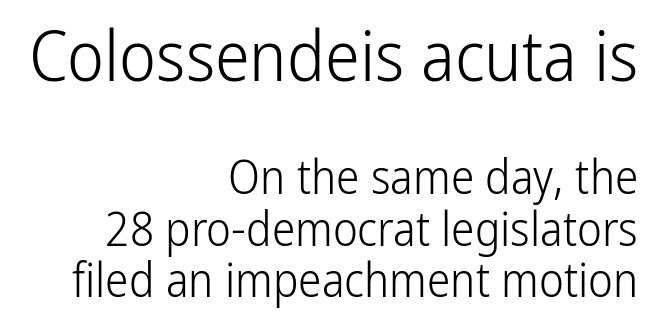
The image shows 70 px light, condensed sans-serif type, upright; set right-aligned, tight line spacing (1.1x), normal letter spacing, not underlined; the first (top) block is 1.49x larger; low stroke contrast and a medium x-height.
